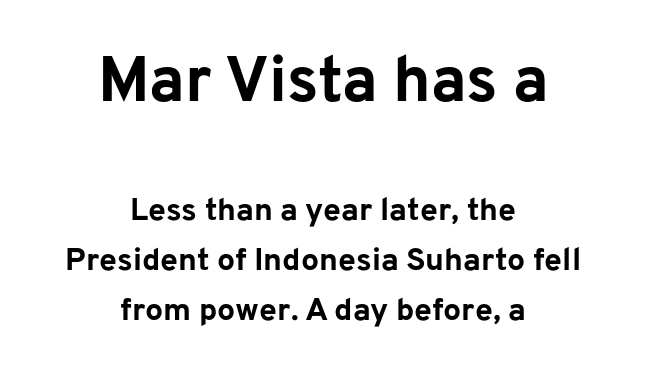
The type is set solid horizontally, with unmodified tracking. Does the lettering tilt? It doesn't — this is upright. The designer gave the opening block more size than the closing block. This rendering uses center alignment, leaving both contours irregular but symmetric. The face used here is a sans, in the tradition of grotesques and geometrics.
